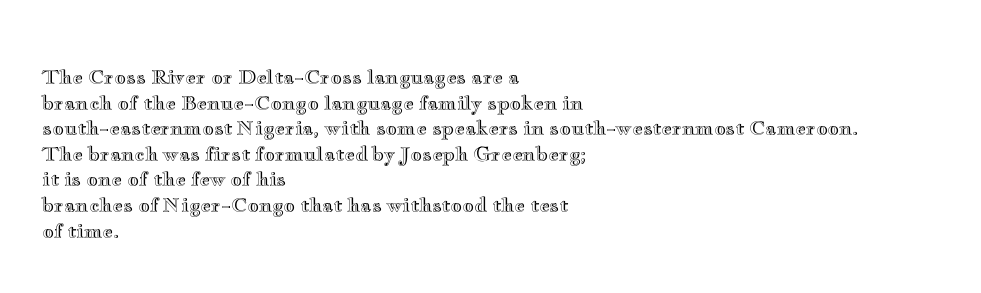
{"italic": "no", "underline": "no", "align": "left", "line_spacing": "normal", "line_spacing_ratio": 1.28, "letter_spacing": "normal", "letter_spacing_em": 0.0, "glyph_px": 20}
